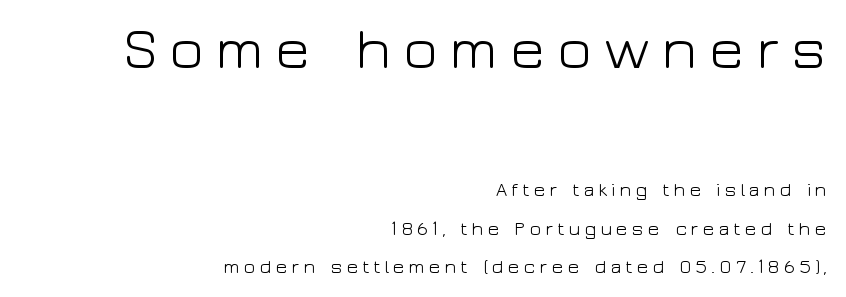
Is this a fixed-width face? No — the glyphs have proportional, varying widths. Baseline-to-baseline distance is far greater than the letter height. The type family on display is of the sans-serif kind. This is the regular roman posture of the typeface. The string is rendered with underlining switched off. The strokes are not fattened; the text isn't bold.
